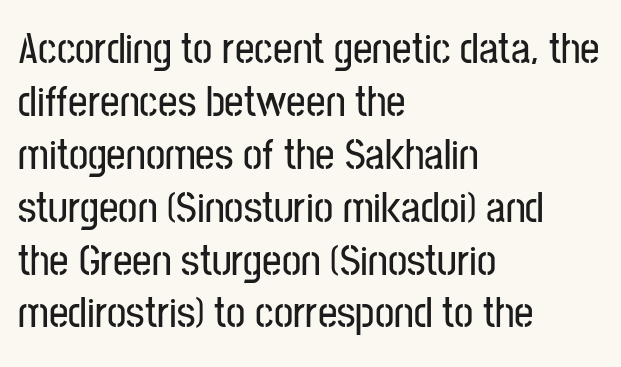
The image shows 43 px condensed sans-serif type, upright; set left-aligned, line spacing 1.23x, normal letter spacing, not underlined; low stroke contrast and a medium x-height.
